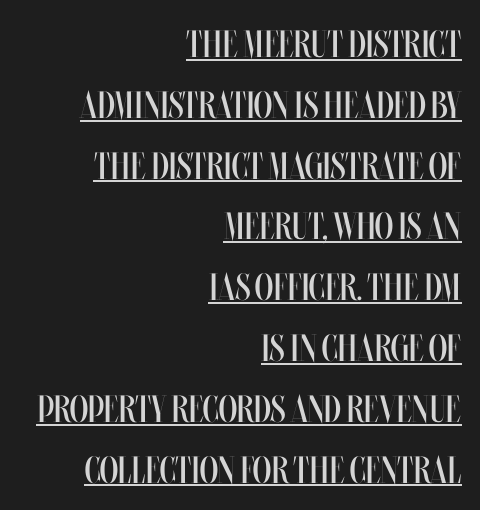
The tracking reads as untouched default to a designer's eye. Here the designer chose a conventional face with non-uniform glyph widths. Honestly, the row spacing looks completely unremarkable. Posture: straight, roman, zero tilt.
